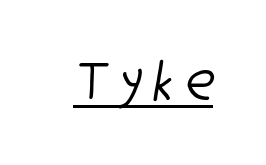
Check the space under the baseline: a stroke is drawn there. The characters display no serif detailing; their extremities are plain. The passage shown has open, widely tracked lettering throughout. The rendering uses natural spacing where letterforms have individual widths.
